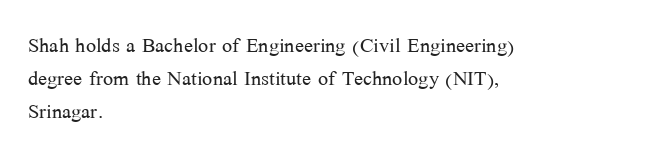
The image shows 27 px text type, upright; set left-aligned, line spacing 1.22x, normal letter spacing, not underlined.
